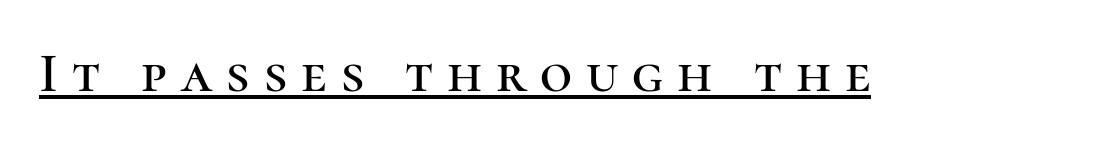
Check the space under the baseline: a stroke is drawn there. Is this a fixed-width face? No — the glyphs have proportional, varying widths. No italicization has been applied; the sample stays upright. Does the type have serifs? Yes, each stem ends in a small foot. Glyph-to-glyph distance is far greater than everyday printed text.
